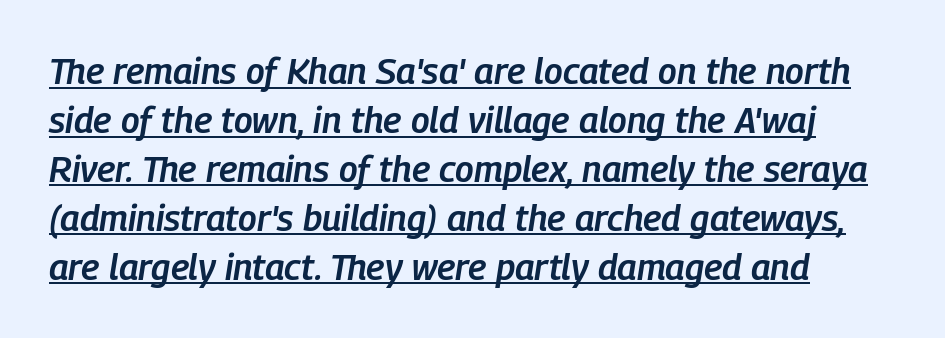
Italic? Definitely — the glyphs are oblique. Regular leading. All the whitespace from short lines collects on the right. The characters look somewhat weighty, a semibold short of true bold. Tracking value appears to be zero — textbook default spacing. Check the space under the baseline: a stroke is drawn there.
